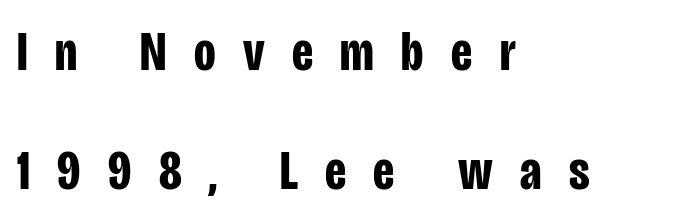
{"serif": "no", "italic": "no", "bold": "yes", "weight": "bold", "width": "condensed", "stroke_contrast": "low", "x_height": "large", "monospaced": "no", "underline": "no", "align": "left", "line_spacing": "loose", "line_spacing_ratio": 2.12, "letter_spacing": "wide", "letter_spacing_em": 0.49, "glyph_px": 56}
